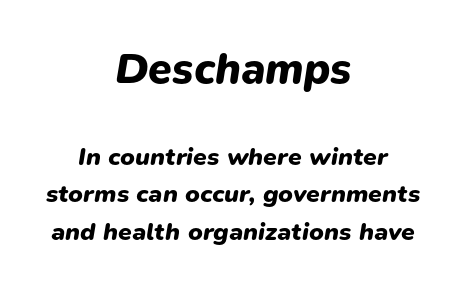
{"italic": "yes", "lean": "right", "slant_degrees": 9, "bold": "yes", "weight": "heavy", "width": "normal", "stroke_contrast": "low", "x_height": "medium", "monospaced": "no", "underline": "no", "align": "center", "line_spacing": "normal", "line_spacing_ratio": 1.5, "letter_spacing": "normal", "letter_spacing_em": 0.0, "larger_block": "first", "size_ratio": 1.72, "glyph_px": 43}
